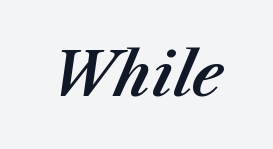
Q: Is the text italic (slanted)? A: Yes, it leans right by about 23 degrees.
Q: Is the text underlined? A: No.
Q: Is the spacing between letters normal or unusually wide? A: Normal.
Q: Width (condensed, normal, or wide)? A: Normal.
Q: Stroke contrast? A: Medium.
Q: x-height? A: Medium.
Q: Monospaced? A: No.
